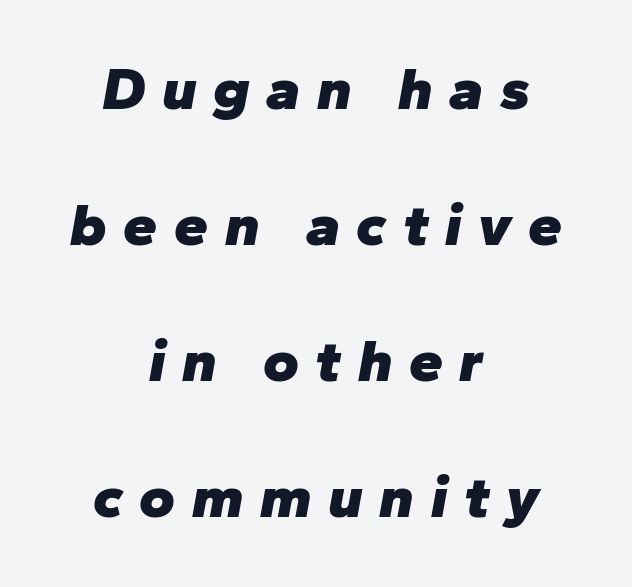
{"italic": "yes", "lean": "right", "slant_degrees": 10, "bold": "yes", "weight": "heavy", "width": "normal", "stroke_contrast": "low", "x_height": "medium", "monospaced": "no", "underline": "no", "align": "center", "line_spacing": "loose", "line_spacing_ratio": 2.23, "letter_spacing": "wide", "letter_spacing_em": 0.27, "glyph_px": 61}
